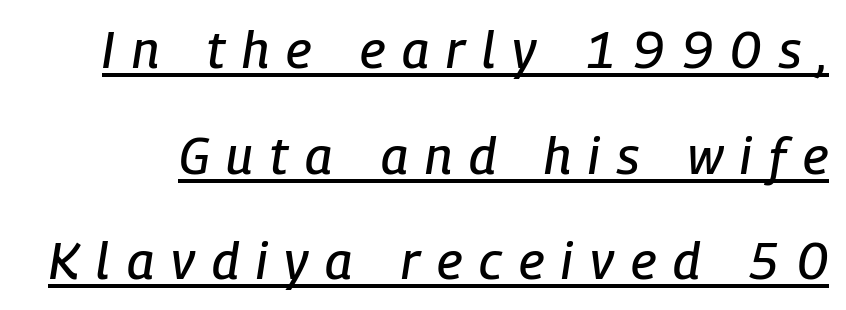
The lettering is marked with a stroke running underneath it. Rows of type keep a wide berth in the vertical direction. Here the designer chose a conventional face with non-uniform glyph widths. The horizontal fit of the characters is loose and conspicuously gappy.
